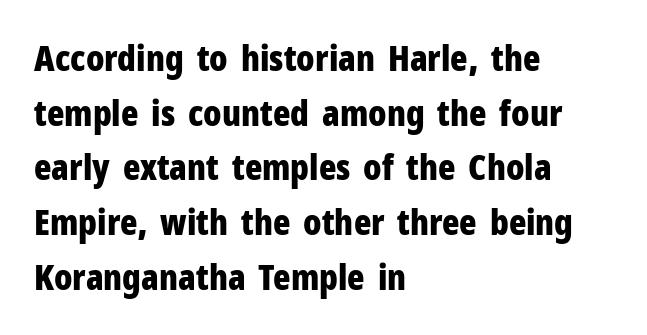
The sample has been set heavy, in full bold. Vertical spacing — default. Observe the absence of serifs on each vertical stroke in this sample. Left-aligned paragraph, ragged on the right. A bare baseline throughout the passage.
